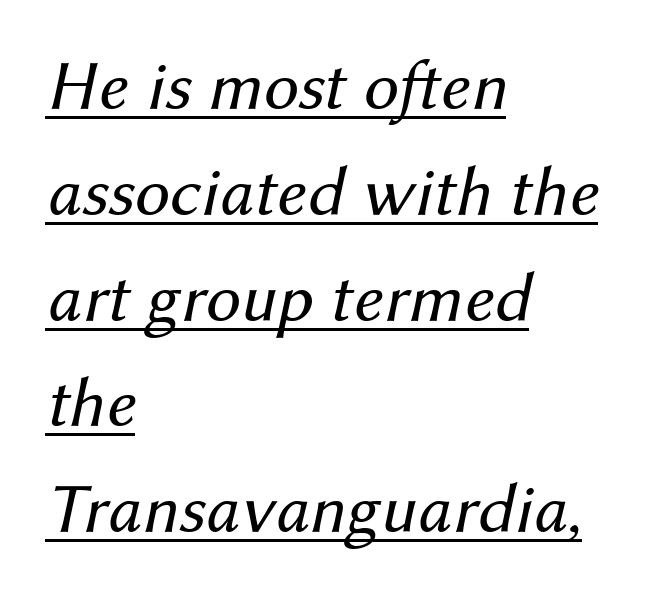
{"italic": "yes", "lean": "right", "slant_degrees": 12, "bold": "no", "weight": "regular", "width": "normal", "stroke_contrast": "medium", "x_height": "medium", "monospaced": "no", "underline": "yes", "align": "left", "line_spacing": "normal", "line_spacing_ratio": 1.49, "letter_spacing": "normal", "letter_spacing_em": 0.0, "glyph_px": 71}
